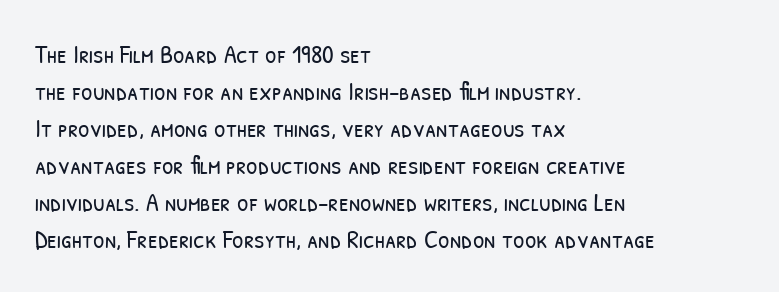
{"bold": "no", "underline": "no", "align": "left", "line_spacing": "normal", "line_spacing_ratio": 1.42, "letter_spacing": "normal", "letter_spacing_em": 0.0, "glyph_px": 26}
